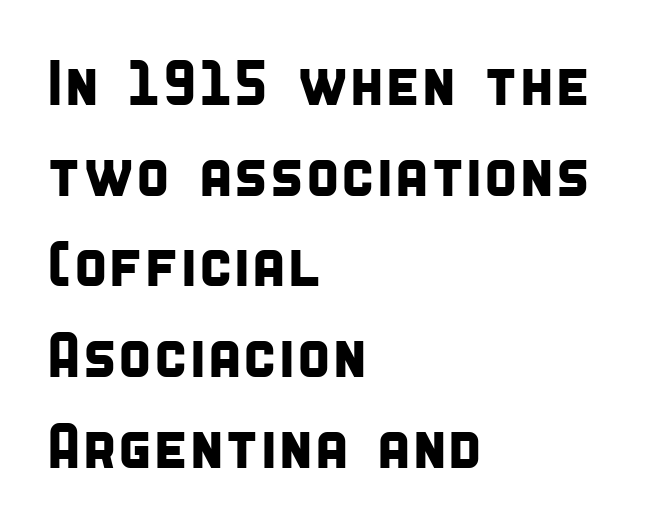
{"serif": "no", "width": "condensed", "stroke_contrast": "low", "x_height": "large", "monospaced": "no", "underline": "no", "align": "left", "line_spacing": "normal", "line_spacing_ratio": 1.44, "letter_spacing": "normal", "letter_spacing_em": 0.0, "glyph_px": 63}
